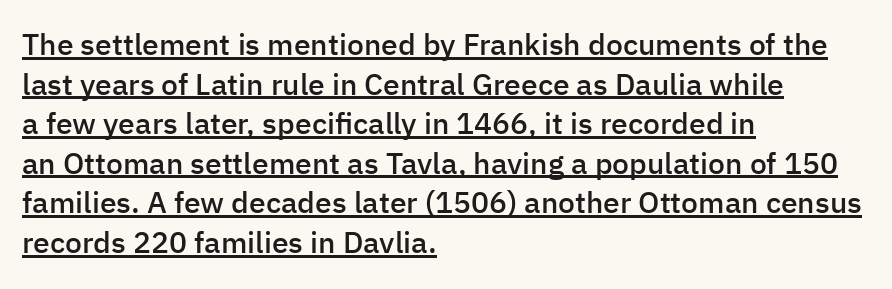
Q: Is the text bold? A: Semi-bold.
Q: Is the text italic (slanted)? A: No, it is upright.
Q: Is the typeface a serif or a sans-serif typeface? A: Sans-serif.
Q: Is the text underlined? A: Yes.
Q: How is the paragraph aligned? A: Left-aligned.
Q: Is the spacing between letters normal or unusually wide? A: Normal.
Q: Is the spacing between lines tight, normal or loose? A: Normal.
Q: Width (condensed, normal, or wide)? A: Normal.
Q: Stroke contrast? A: Low.
Q: x-height? A: Medium.
Q: Monospaced? A: No.
